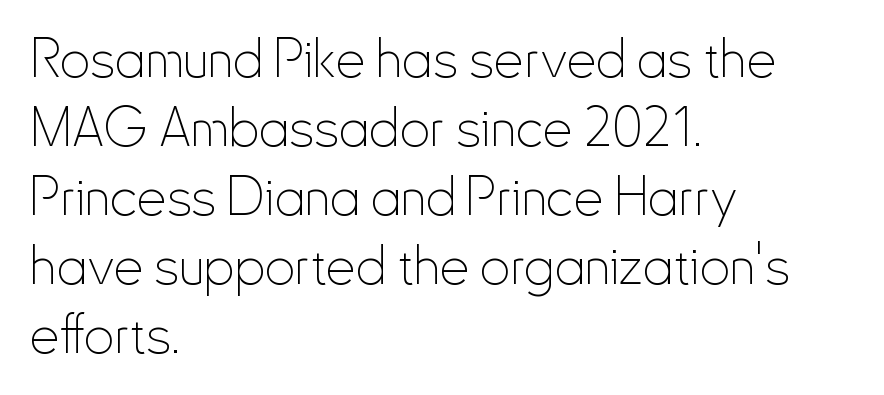
Q: Is the text bold? A: No.
Q: Is the text italic (slanted)? A: No, it is upright.
Q: Is the typeface a serif or a sans-serif typeface? A: Sans-serif.
Q: Is the text underlined? A: No.
Q: How is the paragraph aligned? A: Left-aligned.
Q: Is the spacing between letters normal or unusually wide? A: Normal.
Q: Is the spacing between lines tight, normal or loose? A: Normal.
Q: Width (condensed, normal, or wide)? A: Condensed.
Q: Stroke contrast? A: Low.
Q: x-height? A: Small.
Q: Monospaced? A: No.
